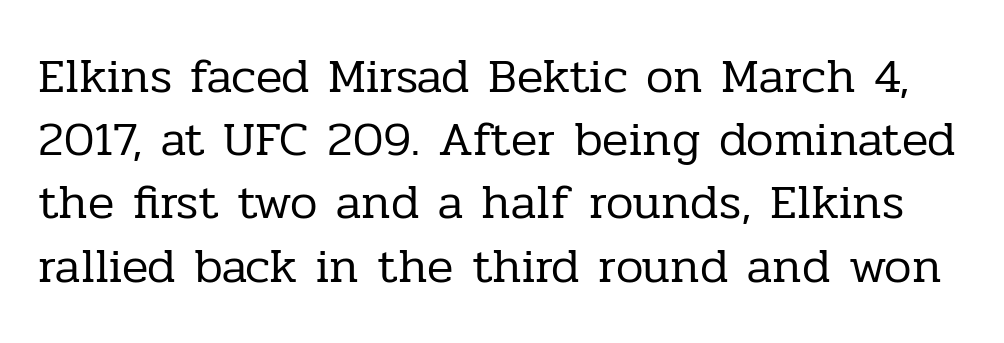
Think of a printed novel: that variable character pitch is what you see here. The strokes carry an ordinary text weight at most. Does the type have serifs? Yes, each stem ends in a small foot. It's the straight-up-and-down kind of type.
